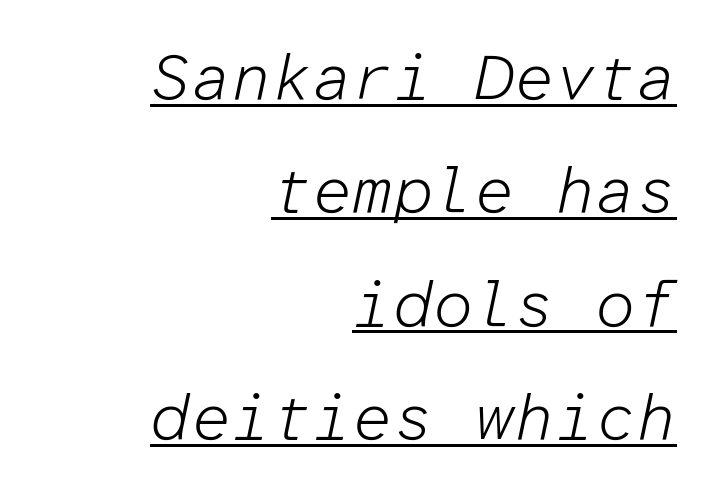
The font sits on the lighter half of the weight spectrum, regular included. Right-aligned paragraph, ragged on the left. The rendered words wear a rule along their underside. Slanted lettering throughout. Monospaced: the letters line up in strict vertical columns. The face used here is rendered with its standard letterfit.
